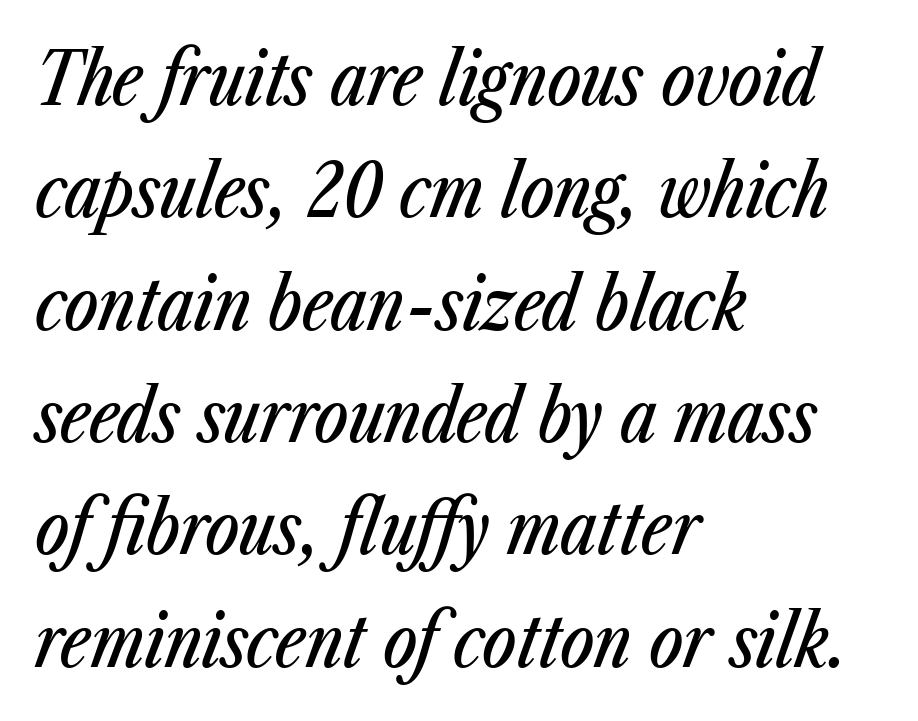
Q: Is the text italic (slanted)? A: Yes, it leans right by about 23 degrees.
Q: Is the text underlined? A: No.
Q: How is the paragraph aligned? A: Left-aligned.
Q: Is the spacing between letters normal or unusually wide? A: Normal.
Q: Is the spacing between lines tight, normal or loose? A: Normal.
Q: Width (condensed, normal, or wide)? A: Condensed.
Q: Stroke contrast? A: Low.
Q: x-height? A: Medium.
Q: Monospaced? A: No.
